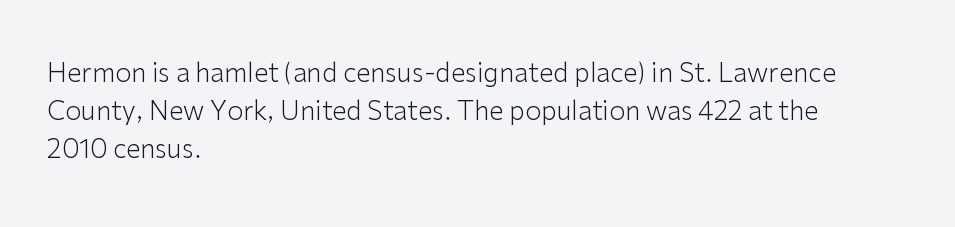
The vertical gap from one line to the next is medium. Quick note: underline off. The characters are drawn with everyday or finer stroke widths. A typesetter would mark this as roman, not italic. Caption: multi-line text, flush left, ragged right.
